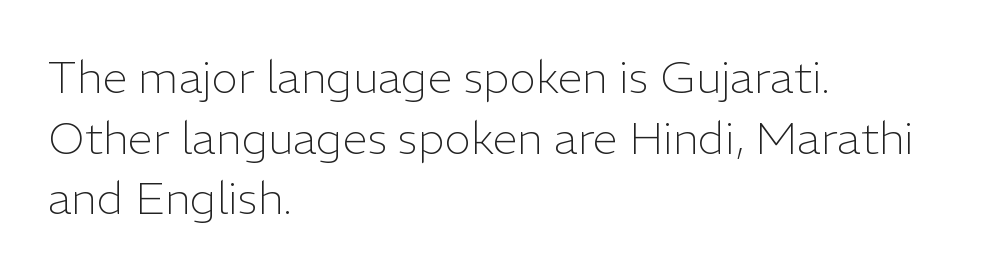
The letterforms sit at book weight or below. A sans-serif font was chosen for this passage. Is this a fixed-width face? No — the glyphs have proportional, varying widths. Underline: absent.
